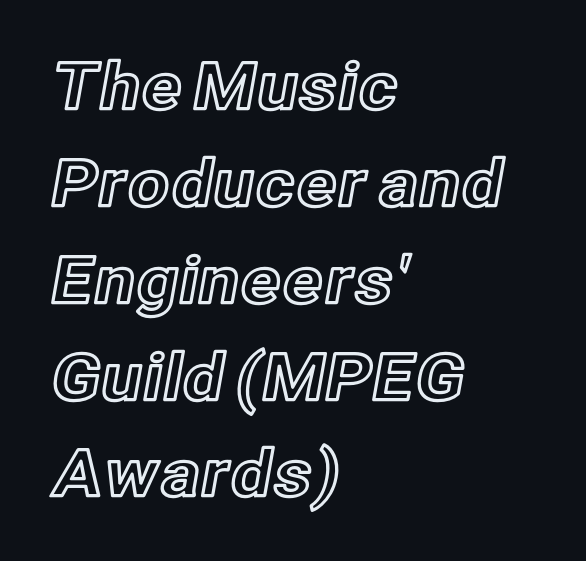
Letter spacing: default. The rows are spaced the way most documents space them. Here the designer chose a conventional face with non-uniform glyph widths.
